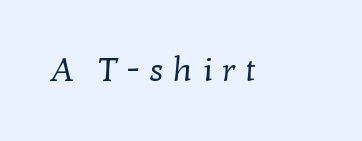
The image shows 33 px regular-weight serif type; set unusually wide letter spacing (+0.29 em), not underlined; low stroke contrast and a medium x-height.
